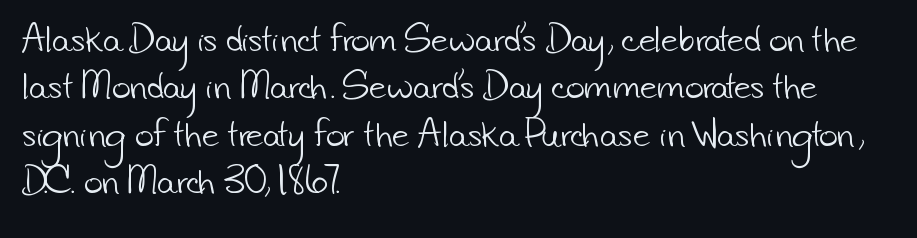
Q: Is the text bold? A: No.
Q: Is the typeface a serif or a sans-serif typeface? A: Sans-serif.
Q: Is the text underlined? A: No.
Q: How is the paragraph aligned? A: Left-aligned.
Q: Is the spacing between letters normal or unusually wide? A: Normal.
Q: Is the spacing between lines tight, normal or loose? A: Normal.
Q: Width (condensed, normal, or wide)? A: Normal.
Q: Stroke contrast? A: Low.
Q: x-height? A: Small.
Q: Monospaced? A: No.
